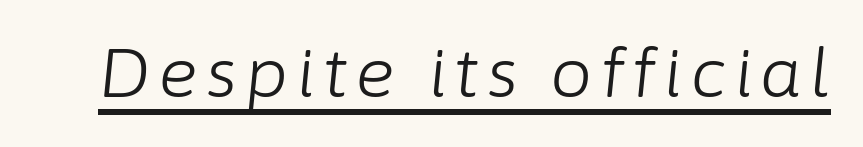
{"italic": "yes", "lean": "right", "slant_degrees": 6, "bold": "no", "weight": "light", "width": "normal", "stroke_contrast": "low", "x_height": "medium", "monospaced": "no", "underline": "yes", "glyph_px": 67}
